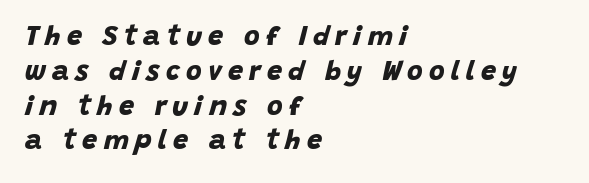
{"bold": "yes", "underline": "no", "align": "left", "line_spacing": "normal", "line_spacing_ratio": 1.29, "letter_spacing": "wide", "letter_spacing_em": 0.23, "glyph_px": 27}
